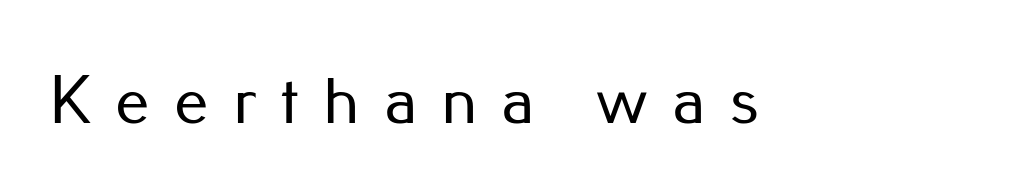
These lines are composed in type without serifs. How are the letters spaced? Widely, with obvious added tracking. Only glyphs here, with clear space below each row. This sample has the flowing, uneven cadence of proportional lettering.
